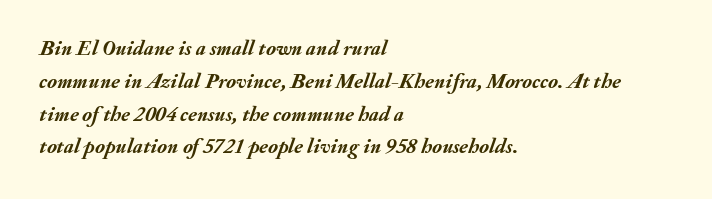
The image shows 21 px bold type, italic (leaning right); set left-aligned, normal line spacing (1.56x), normal letter spacing, not underlined.
